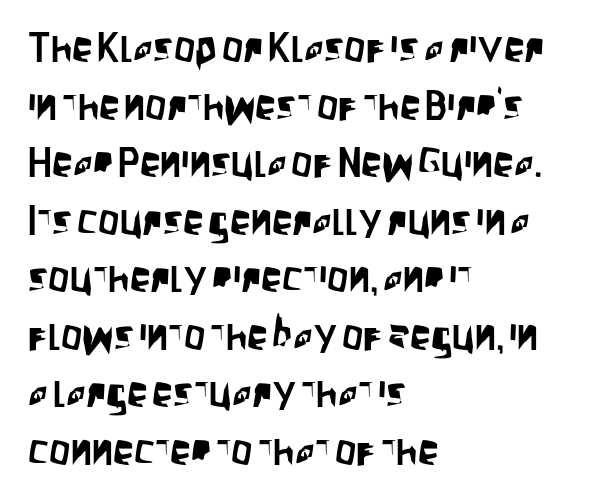
{"serif": "no", "italic": "no", "width": "condensed", "stroke_contrast": "low", "x_height": "large", "monospaced": "no", "underline": "no", "align": "left", "line_spacing": "normal", "line_spacing_ratio": 1.37, "letter_spacing": "normal", "letter_spacing_em": 0.0, "glyph_px": 42}
